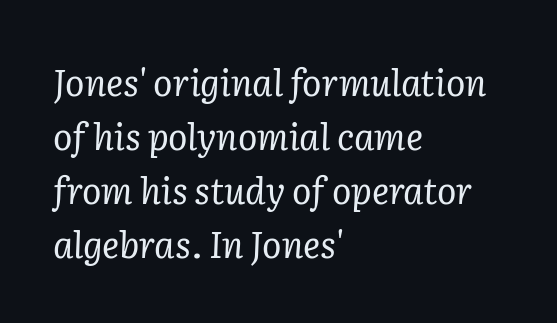
Observe the ordinary spacing: letters are neighbours, not strangers. Designer's note — italics engaged. Summary of weight: not heavy and not bold. The vertical gap from one line to the next is medium.
